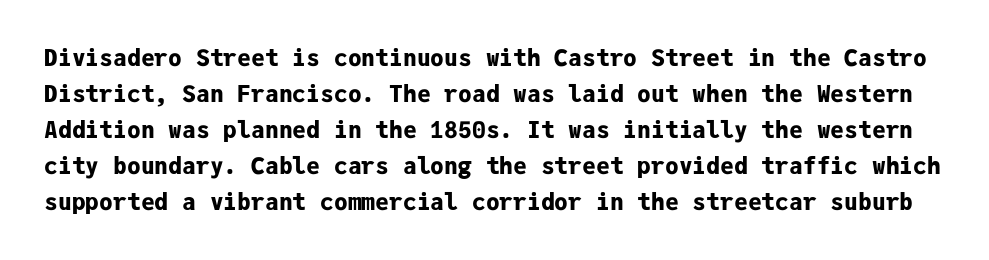
The foot of each line stays bare and open. Designer's note — italics off, roman on. Heavy-handed strokes throughout: this text is bold. Whoever set this chose a conventional vertical rhythm. How are the letters spaced? Ordinarily, with no added tracking.
